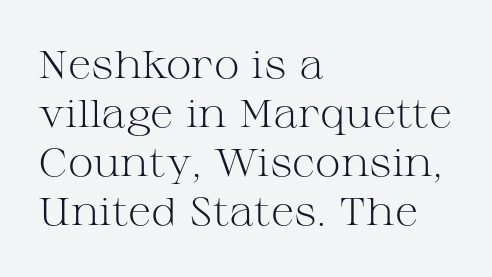
Q: Is the text bold? A: No.
Q: Is the text italic (slanted)? A: No, it is upright.
Q: Is the typeface a serif or a sans-serif typeface? A: Serif.
Q: Is the text underlined? A: No.
Q: How is the paragraph aligned? A: Left-aligned.
Q: Is the spacing between letters normal or unusually wide? A: Normal.
Q: Is the spacing between lines tight, normal or loose? A: Normal.
Q: Width (condensed, normal, or wide)? A: Wide.
Q: Stroke contrast? A: Medium.
Q: x-height? A: Medium.
Q: Monospaced? A: No.
